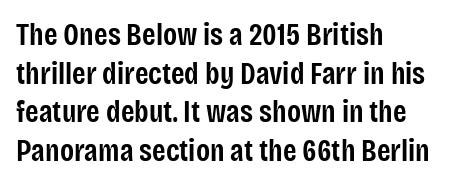
{"serif": "no", "italic": "no", "bold": "semi", "weight": "semibold", "width": "condensed", "stroke_contrast": "low", "x_height": "large", "monospaced": "no", "underline": "no", "align": "left", "line_spacing": "normal", "line_spacing_ratio": 1.25, "letter_spacing": "normal", "letter_spacing_em": 0.0, "glyph_px": 31}
